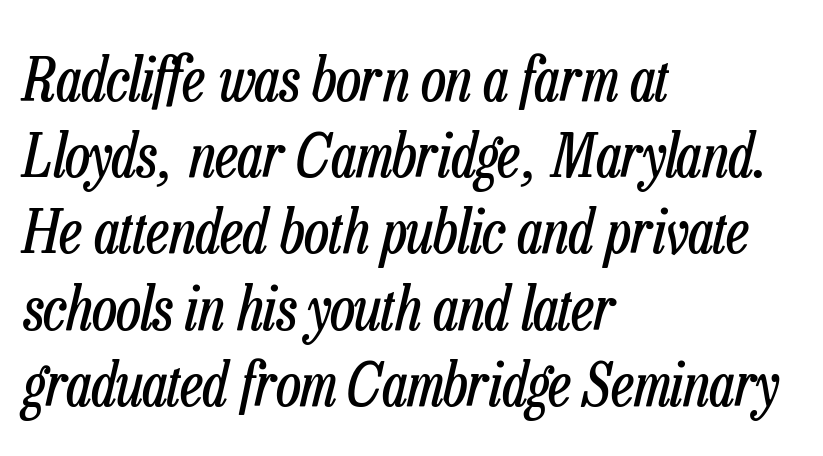
The image shows 61 px regular-weight, condensed type, italic (leaning right); set left-aligned, normal line spacing (1.25x), normal letter spacing, not underlined; low stroke contrast and a medium x-height.
